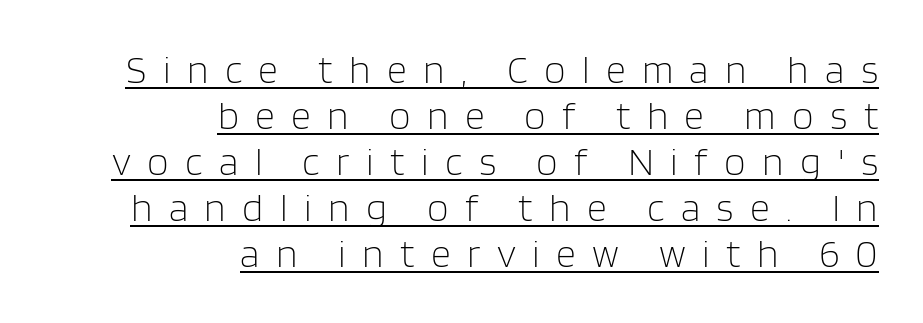
Q: Is the text bold? A: No.
Q: Is the text italic (slanted)? A: No, it is upright.
Q: Is the typeface a serif or a sans-serif typeface? A: Sans-serif.
Q: Is the text underlined? A: Yes.
Q: How is the paragraph aligned? A: Right-aligned.
Q: Is the spacing between letters normal or unusually wide? A: Unusually wide.
Q: Width (condensed, normal, or wide)? A: Normal.
Q: Stroke contrast? A: Low.
Q: x-height? A: Large.
Q: Monospaced? A: No.
